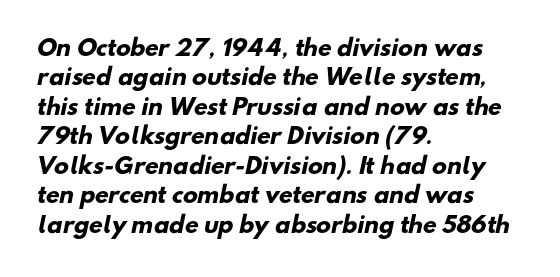
The passage shown has conventional tracking throughout. Bare-footed words on every line. These lines are set flush left with a ragged right edge. A normal amount of white space separates one row of letters from the next. Summary of weight: heavy, a full bold.
